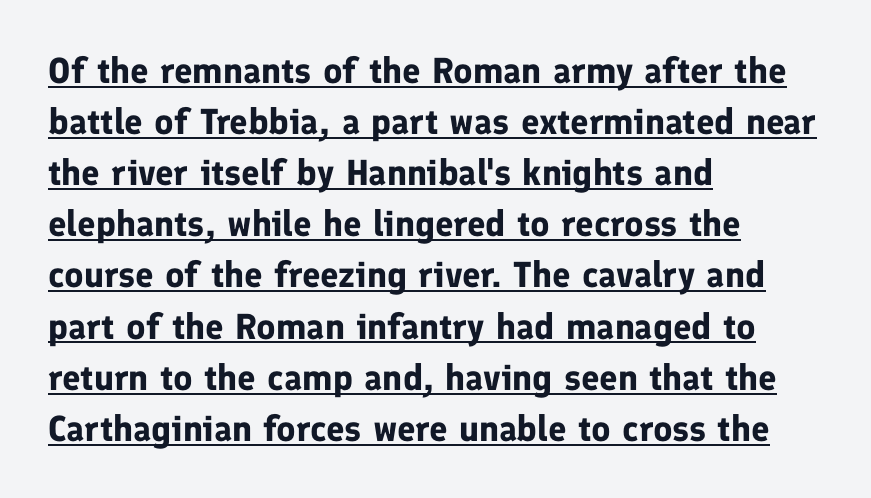
The typesetting leans heavy: a genuine bold. Italic? Not at all — the glyphs are vertical. These lines are set flush left with a ragged right edge. Serifs: no, the terminals of the letterforms are clean.
